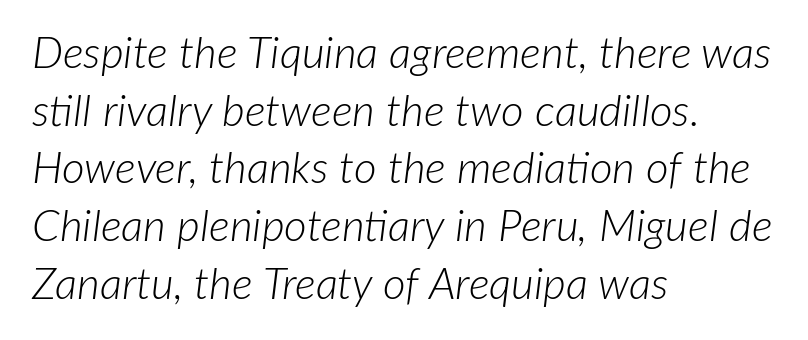
Q: Is the text bold? A: No.
Q: Is the text italic (slanted)? A: Yes, it leans right by about 7 degrees.
Q: Is the text underlined? A: No.
Q: How is the paragraph aligned? A: Left-aligned.
Q: Is the spacing between letters normal or unusually wide? A: Normal.
Q: Is the spacing between lines tight, normal or loose? A: Normal.
Q: Width (condensed, normal, or wide)? A: Normal.
Q: Stroke contrast? A: Low.
Q: x-height? A: Medium.
Q: Monospaced? A: No.
